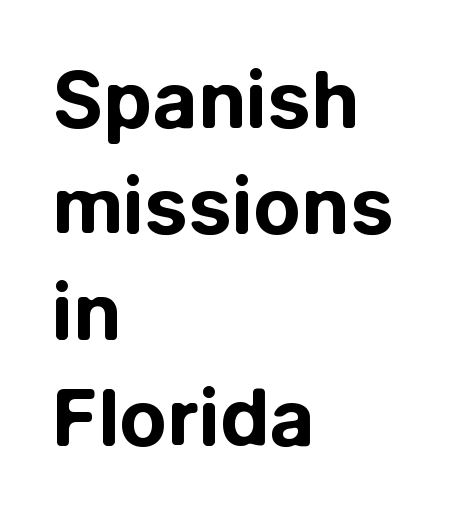
It's the straight-up-and-down kind of type. These lines carry a lot of weight — the face is fully bold. Words float on clear page, feet unadorned. Does extra space separate the letters? No, they use regular spacing. Varying glyph widths throughout — classic text-font behaviour.
